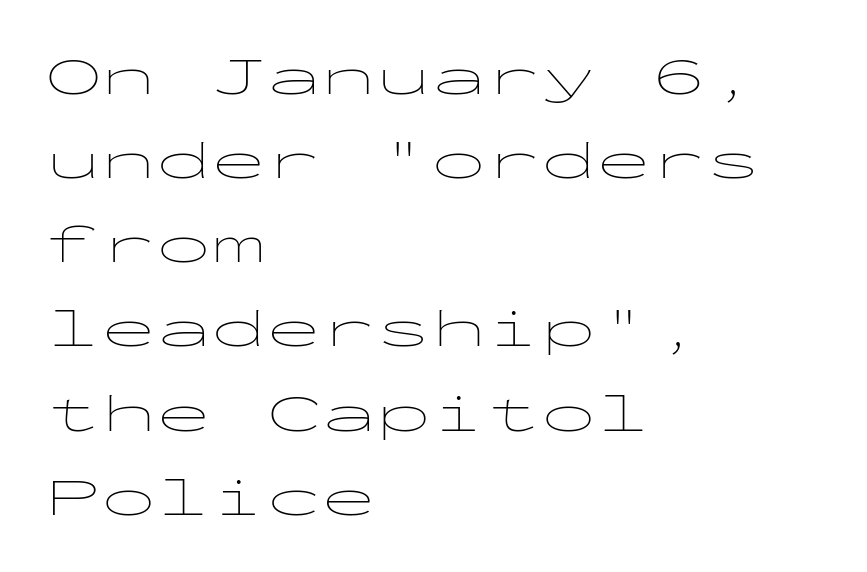
Q: Is the text bold? A: No.
Q: Is the text italic (slanted)? A: No, it is upright.
Q: Is the typeface a serif or a sans-serif typeface? A: Sans-serif.
Q: Is the text underlined? A: No.
Q: How is the paragraph aligned? A: Left-aligned.
Q: Is the spacing between letters normal or unusually wide? A: Normal.
Q: Is the spacing between lines tight, normal or loose? A: Normal.
Q: Width (condensed, normal, or wide)? A: Wide.
Q: Stroke contrast? A: Low.
Q: x-height? A: Medium.
Q: Monospaced? A: Yes.
